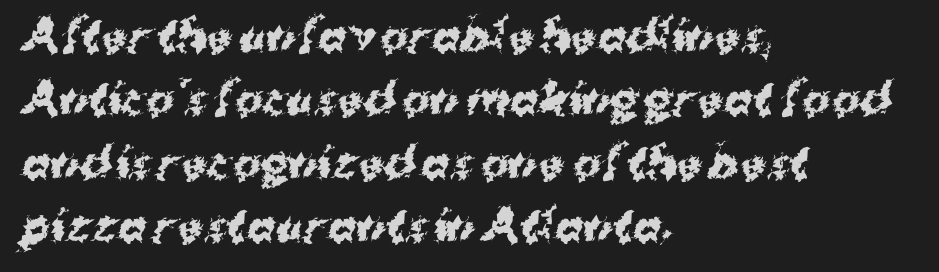
Q: Is the text bold? A: Yes.
Q: Is the typeface a serif or a sans-serif typeface? A: Sans-serif.
Q: Is the text underlined? A: No.
Q: How is the paragraph aligned? A: Left-aligned.
Q: Is the spacing between letters normal or unusually wide? A: Normal.
Q: Is the spacing between lines tight, normal or loose? A: Normal.
Q: Width (condensed, normal, or wide)? A: Normal.
Q: Stroke contrast? A: Medium.
Q: x-height? A: Medium.
Q: Monospaced? A: No.
